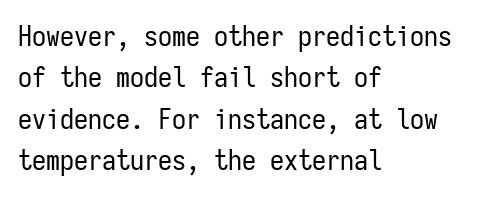
The image shows 28 px regular-weight, condensed sans-serif type, upright, monospaced; set left-aligned, normal line spacing (1.48x), normal letter spacing, not underlined; low stroke contrast and a medium x-height.
